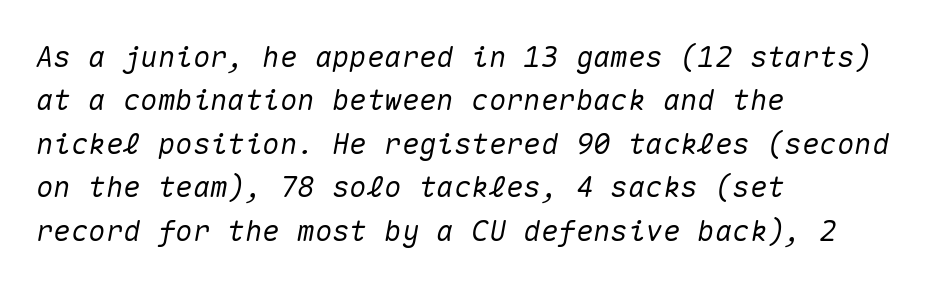
It's the slanting kind of type. How are the letters spaced? Ordinarily, with no added tracking. The passage shown stacks its lines at a standard gap. Honestly, there is no underline to notice here at all.
